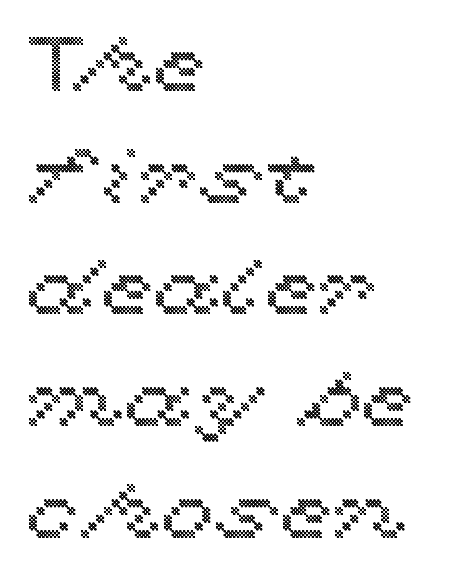
The image shows 77 px wide type; set left-aligned, normal line spacing (1.45x), normal letter spacing, not underlined; a medium x-height.
